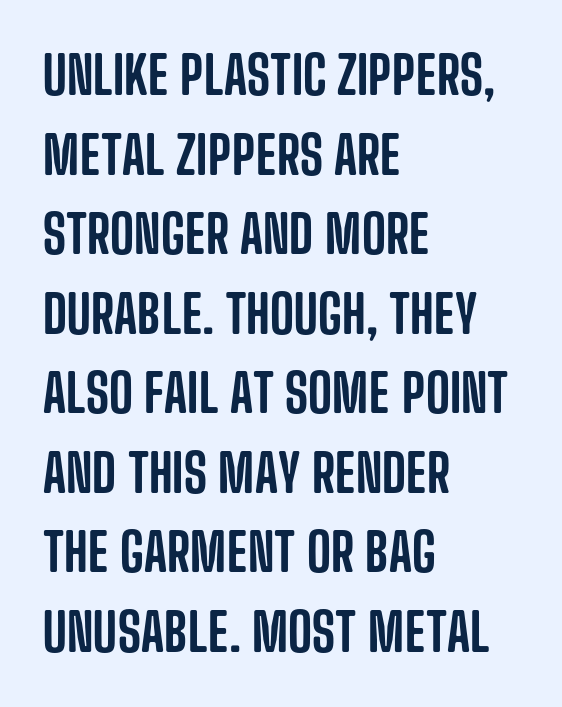
The image shows 52 px condensed sans-serif type, upright; set left-aligned, normal line spacing (1.53x), normal letter spacing, not underlined; low stroke contrast and a large x-height.
